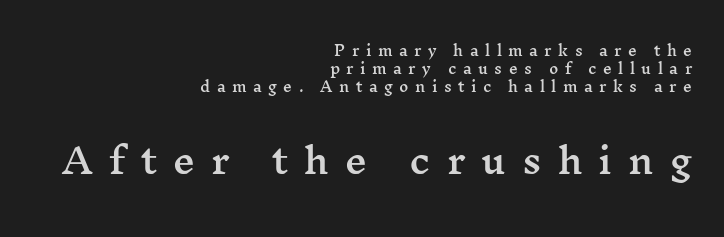
Q: Is the text italic (slanted)? A: No, it is upright.
Q: Is the typeface a serif or a sans-serif typeface? A: Serif.
Q: Is the text underlined? A: No.
Q: How is the paragraph aligned? A: Right-aligned.
Q: Is the spacing between letters normal or unusually wide? A: Unusually wide.
Q: Is the spacing between lines tight, normal or loose? A: Normal.
Q: Which block of text is set in a larger size, the first (top) or the second (bottom)? A: The second (bottom) one.
Q: Width (condensed, normal, or wide)? A: Wide.
Q: Stroke contrast? A: Medium.
Q: x-height? A: Medium.
Q: Monospaced? A: No.
